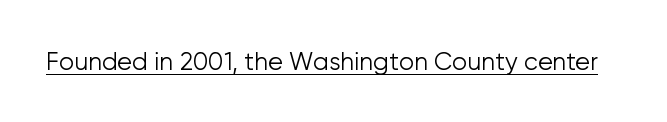
Underlined type. When letters stand straight like this, we call the style roman or upright. The line texture is even and compact thanks to regular tracking. The strokes carry an ordinary text weight at most.
